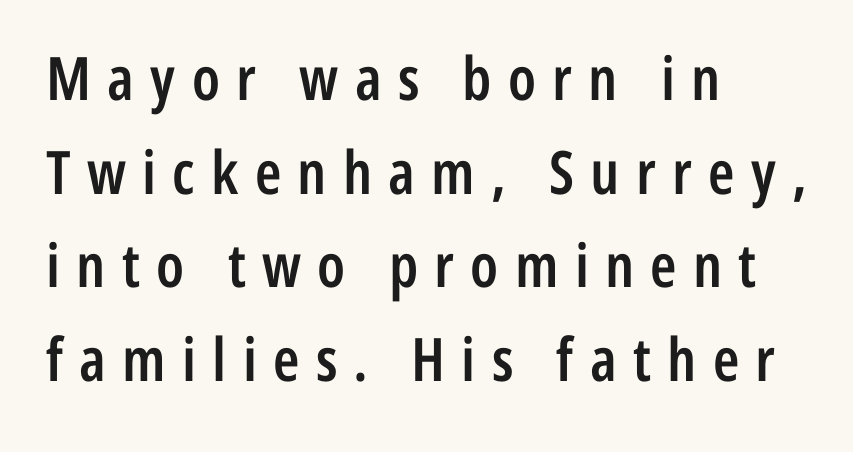
The image shows 60 px semibold, condensed sans-serif type, upright; set left-aligned, normal line spacing (1.56x), unusually wide letter spacing (+0.27 em), not underlined; low stroke contrast and a medium x-height.
